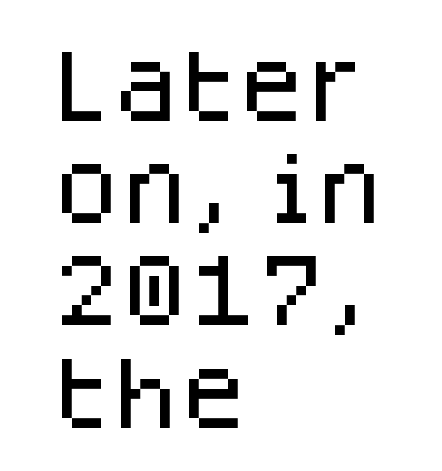
{"serif": "no", "italic": "no", "width": "normal", "stroke_contrast": "low", "x_height": "large", "monospaced": "no", "underline": "no", "align": "left", "line_spacing": "normal", "line_spacing_ratio": 1.31, "letter_spacing": "normal", "letter_spacing_em": 0.0, "glyph_px": 78}
